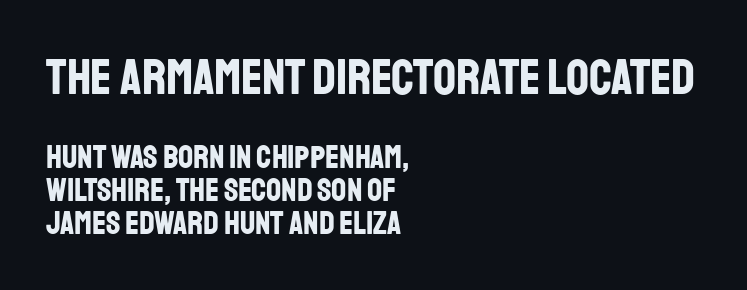
Q: Is the text bold? A: Yes.
Q: Is the text italic (slanted)? A: No, it is upright.
Q: Is the typeface a serif or a sans-serif typeface? A: Sans-serif.
Q: Is the text underlined? A: No.
Q: How is the paragraph aligned? A: Left-aligned.
Q: Is the spacing between letters normal or unusually wide? A: Normal.
Q: Is the spacing between lines tight, normal or loose? A: Tight.
Q: Which block of text is set in a larger size, the first (top) or the second (bottom)? A: The first (top) one.
Q: Width (condensed, normal, or wide)? A: Condensed.
Q: Stroke contrast? A: Low.
Q: x-height? A: Large.
Q: Monospaced? A: No.
